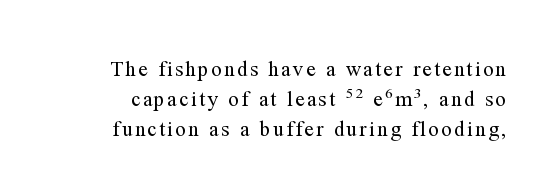
{"italic": "no", "bold": "no", "underline": "no", "line_spacing": "normal", "line_spacing_ratio": 1.42, "glyph_px": 21}
